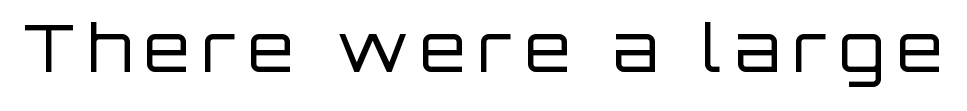
{"serif": "no", "italic": "no", "bold": "no", "weight": "regular", "width": "normal", "stroke_contrast": "low", "x_height": "large", "monospaced": "no", "underline": "no", "glyph_px": 66}
